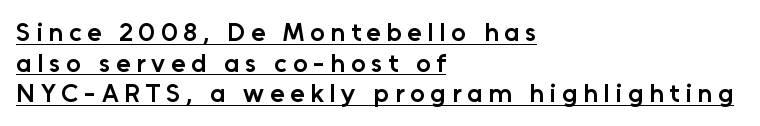
The image shows 26 px text type, upright; set left-aligned, line spacing 1.18x, unusually wide letter spacing (+0.22 em), underlined.
